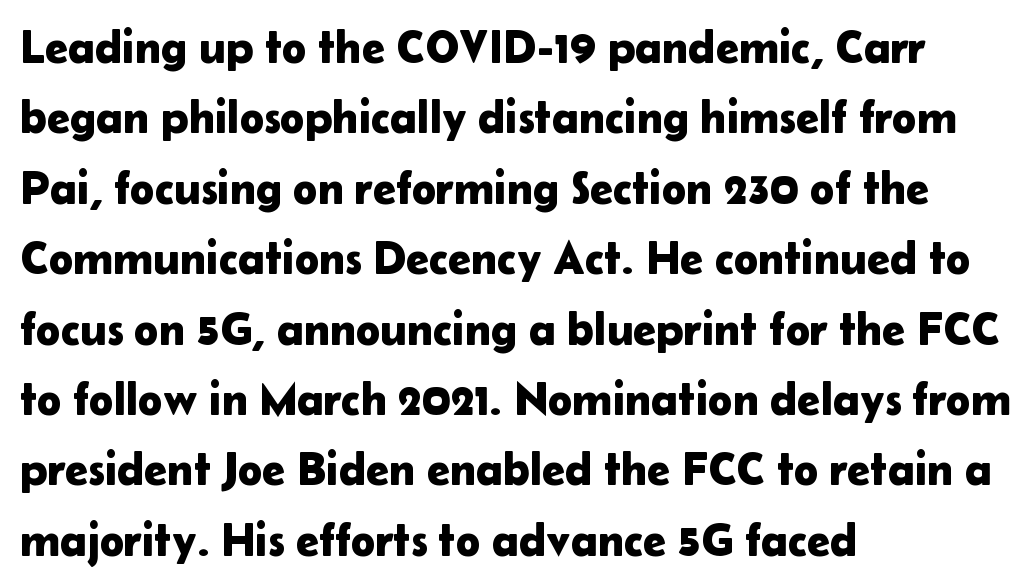
The image shows 46 px sans-serif type, upright; set left-aligned, normal line spacing (1.53x), normal letter spacing, not underlined; low stroke contrast and a medium x-height.
